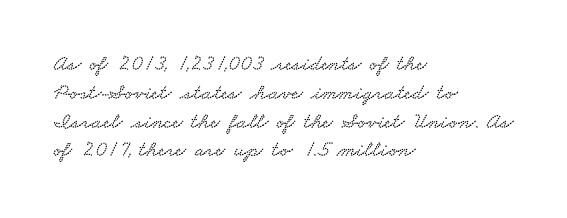
{"underline": "no", "align": "left", "line_spacing": "normal", "line_spacing_ratio": 1.31, "letter_spacing": "normal", "letter_spacing_em": 0.0, "glyph_px": 22}
